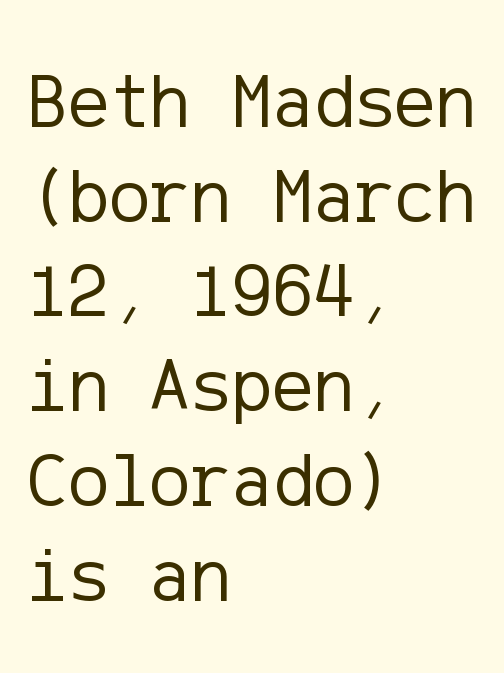
The image shows 77 px regular-weight sans-serif type, upright; set left-aligned, line spacing 1.23x, normal letter spacing, not underlined; low stroke contrast and a medium x-height.
